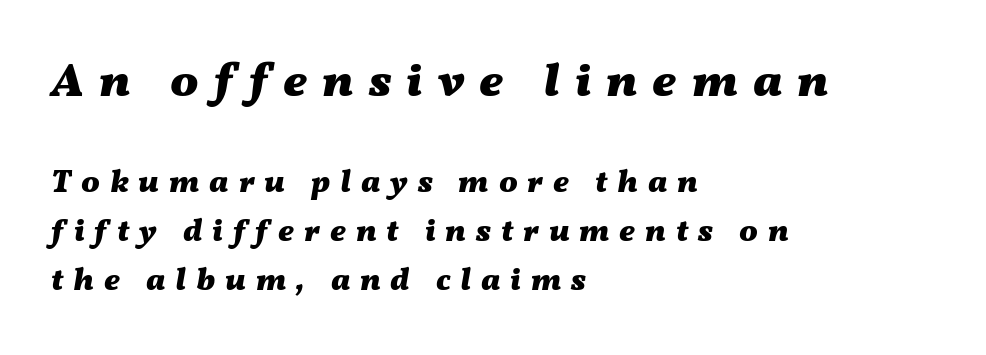
Q: Is the text bold? A: Yes.
Q: Is the text italic (slanted)? A: Yes, it leans right by about 11 degrees.
Q: Is the text underlined? A: No.
Q: How is the paragraph aligned? A: Left-aligned.
Q: Is the spacing between letters normal or unusually wide? A: Unusually wide.
Q: Is the spacing between lines tight, normal or loose? A: Normal.
Q: Which block of text is set in a larger size, the first (top) or the second (bottom)? A: The first (top) one.
Q: Width (condensed, normal, or wide)? A: Wide.
Q: Stroke contrast? A: Medium.
Q: x-height? A: Medium.
Q: Monospaced? A: No.
